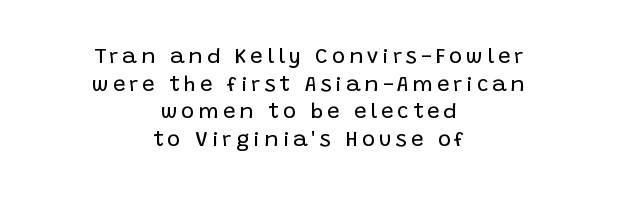
The image shows 22 px text type, upright; set centered, normal line spacing (1.26x), not underlined.
